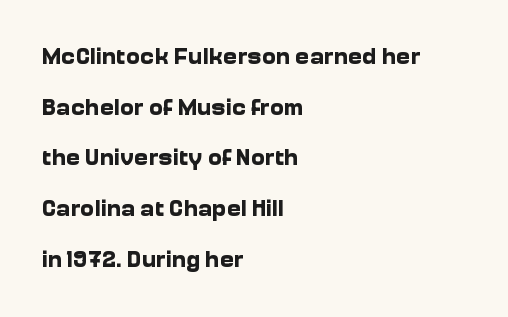
Q: Is the text bold? A: Yes.
Q: Is the text italic (slanted)? A: No, it is upright.
Q: Is the text underlined? A: No.
Q: How is the paragraph aligned? A: Left-aligned.
Q: Is the spacing between letters normal or unusually wide? A: Normal.
Q: Is the spacing between lines tight, normal or loose? A: Loose.
